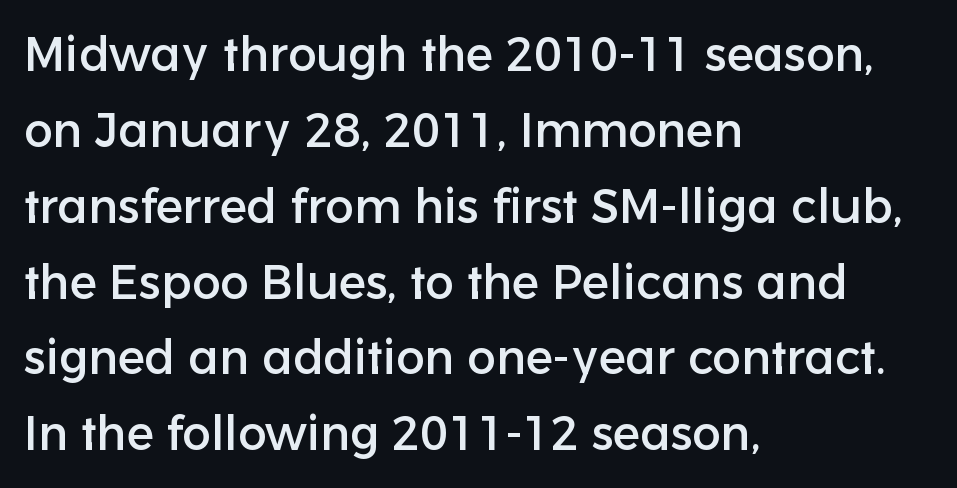
The image shows 48 px sans-serif type, upright; set left-aligned, normal line spacing (1.58x), normal letter spacing, not underlined; low stroke contrast and a medium x-height.
